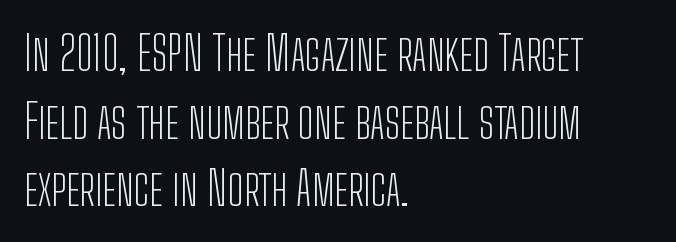
Q: Is the text bold? A: No.
Q: Is the text italic (slanted)? A: No, it is upright.
Q: Is the typeface a serif or a sans-serif typeface? A: Sans-serif.
Q: Is the text underlined? A: No.
Q: How is the paragraph aligned? A: Left-aligned.
Q: Is the spacing between letters normal or unusually wide? A: Normal.
Q: Is the spacing between lines tight, normal or loose? A: Normal.
Q: Width (condensed, normal, or wide)? A: Condensed.
Q: Stroke contrast? A: Low.
Q: x-height? A: Medium.
Q: Monospaced? A: No.
